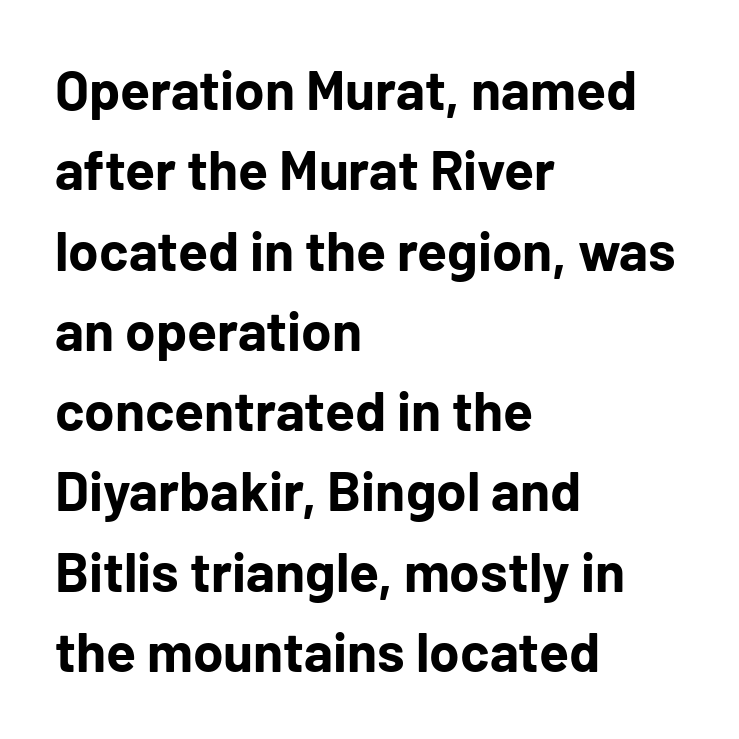
Q: Is the text bold? A: Yes.
Q: Is the text italic (slanted)? A: No, it is upright.
Q: Is the typeface a serif or a sans-serif typeface? A: Sans-serif.
Q: Is the text underlined? A: No.
Q: How is the paragraph aligned? A: Left-aligned.
Q: Is the spacing between letters normal or unusually wide? A: Normal.
Q: Is the spacing between lines tight, normal or loose? A: Normal.
Q: Width (condensed, normal, or wide)? A: Normal.
Q: Stroke contrast? A: Low.
Q: x-height? A: Medium.
Q: Monospaced? A: No.
